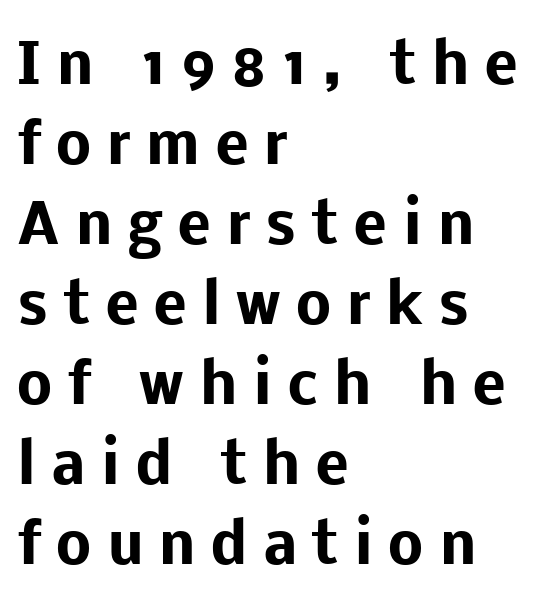
{"serif": "no", "italic": "no", "bold": "yes", "weight": "heavy", "width": "normal", "stroke_contrast": "low", "x_height": "medium", "monospaced": "no", "underline": "no", "align": "left", "line_spacing": "normal", "line_spacing_ratio": 1.43, "letter_spacing": "wide", "letter_spacing_em": 0.27, "glyph_px": 56}
